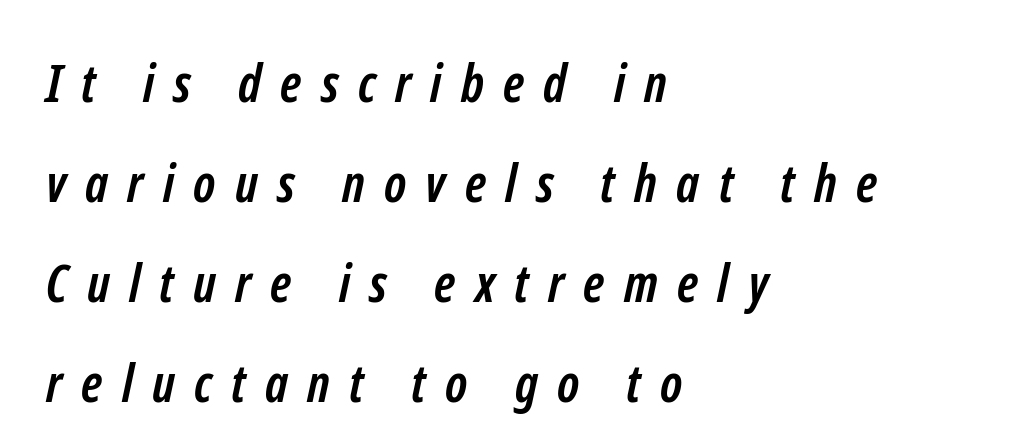
{"serif": "no", "bold": "yes", "weight": "semibold", "width": "condensed", "stroke_contrast": "low", "x_height": "medium", "monospaced": "no", "underline": "no", "align": "left", "line_spacing": "loose", "line_spacing_ratio": 1.92, "letter_spacing": "wide", "letter_spacing_em": 0.37, "glyph_px": 52}
